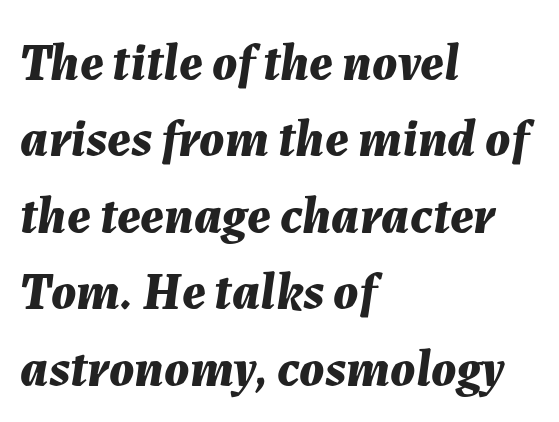
The image shows 52 px bold type, italic (leaning right); set left-aligned, normal line spacing (1.47x), normal letter spacing, not underlined; medium stroke contrast and a medium x-height.
